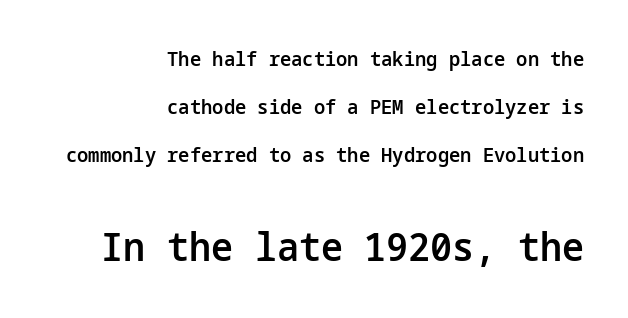
Q: Is the text bold? A: Semi-bold.
Q: Is the text italic (slanted)? A: No, it is upright.
Q: Is the typeface a serif or a sans-serif typeface? A: Sans-serif.
Q: Is the text underlined? A: No.
Q: How is the paragraph aligned? A: Right-aligned.
Q: Is the spacing between letters normal or unusually wide? A: Normal.
Q: Is the spacing between lines tight, normal or loose? A: Loose.
Q: Which block of text is set in a larger size, the first (top) or the second (bottom)? A: The second (bottom) one.
Q: Width (condensed, normal, or wide)? A: Normal.
Q: Stroke contrast? A: Low.
Q: x-height? A: Medium.
